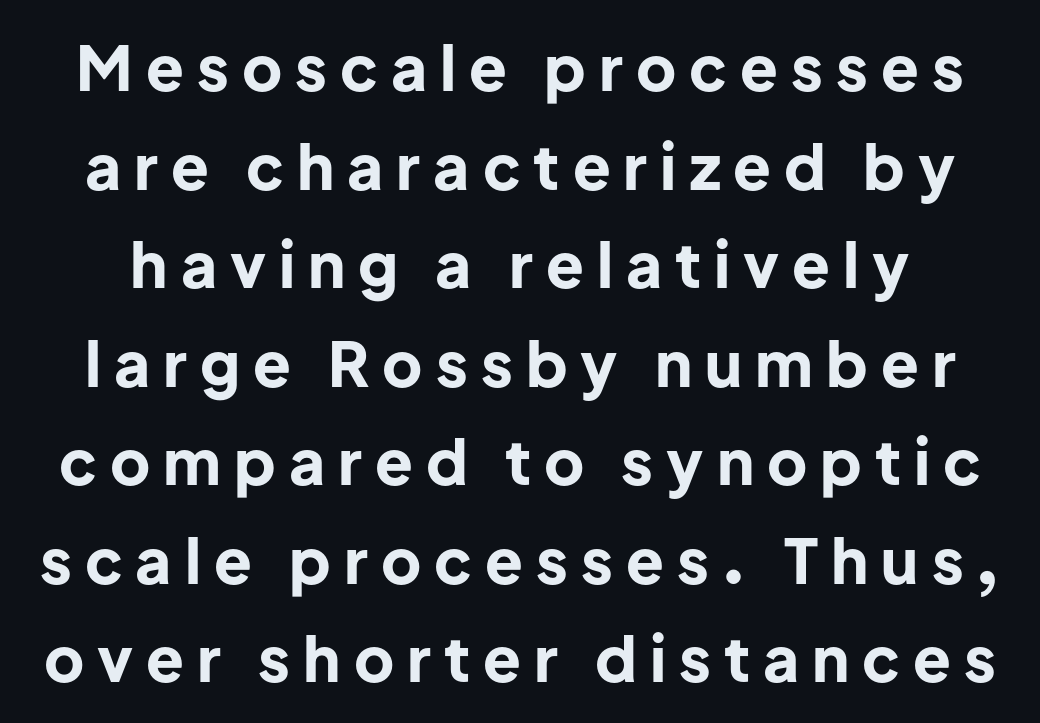
{"serif": "no", "italic": "no", "bold": "yes", "weight": "bold", "width": "normal", "stroke_contrast": "low", "x_height": "medium", "monospaced": "no", "underline": "no", "line_spacing": "normal", "line_spacing_ratio": 1.59, "letter_spacing": "wide", "letter_spacing_em": 0.21, "glyph_px": 62}
